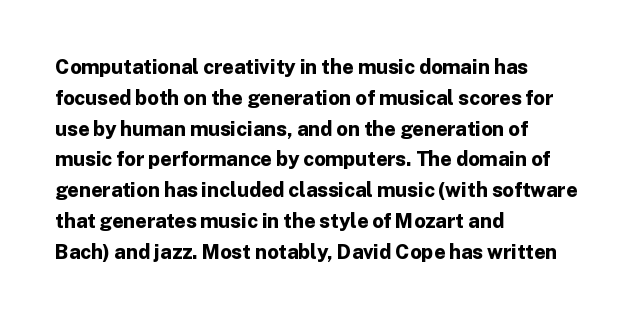
The image shows 20 px bold type, upright; set left-aligned, normal line spacing (1.54x), normal letter spacing, not underlined.
